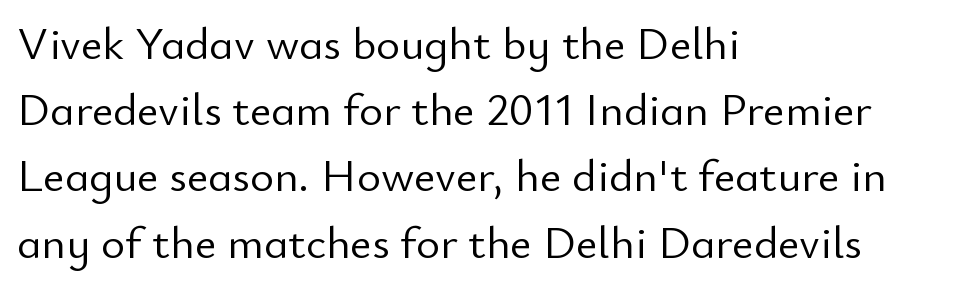
The text was rendered using a sans face with plain stroke endings. Clear beneath every line of the passage. Is there much room between lines? A standard amount, neither cramped nor airy. Tracking here is standard; glyphs follow each other at the usual distance.
